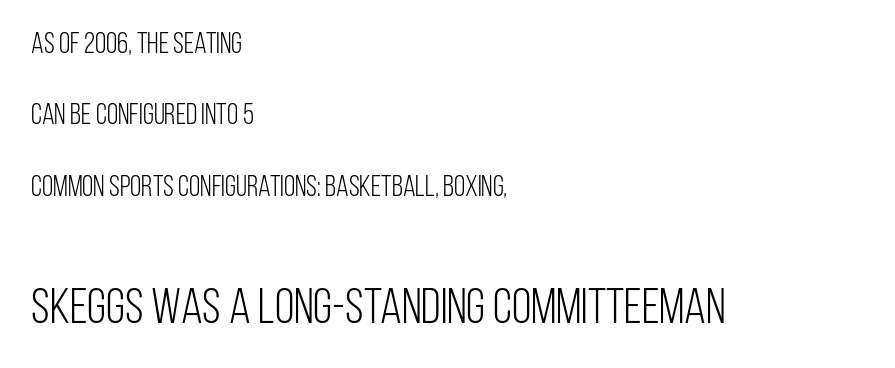
Q: Is the text bold? A: No.
Q: Is the text italic (slanted)? A: No, it is upright.
Q: Is the typeface a serif or a sans-serif typeface? A: Sans-serif.
Q: Is the text underlined? A: No.
Q: How is the paragraph aligned? A: Left-aligned.
Q: Is the spacing between letters normal or unusually wide? A: Normal.
Q: Is the spacing between lines tight, normal or loose? A: Loose.
Q: Which block of text is set in a larger size, the first (top) or the second (bottom)? A: The second (bottom) one.
Q: Width (condensed, normal, or wide)? A: Condensed.
Q: Stroke contrast? A: Low.
Q: x-height? A: Large.
Q: Monospaced? A: No.
